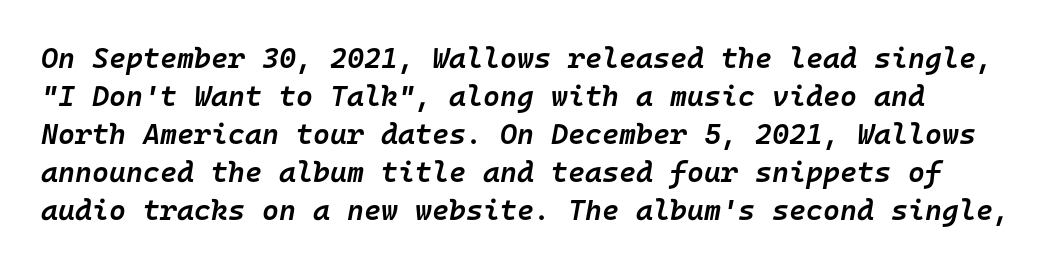
The face used here has a pronounced slope to its letters. Descender tails drop into unmarked territory. Note the uniform advance width — an 'i' takes as much space as an 'm'. These lines carry some extra weight — a demibold, not a full bold.
